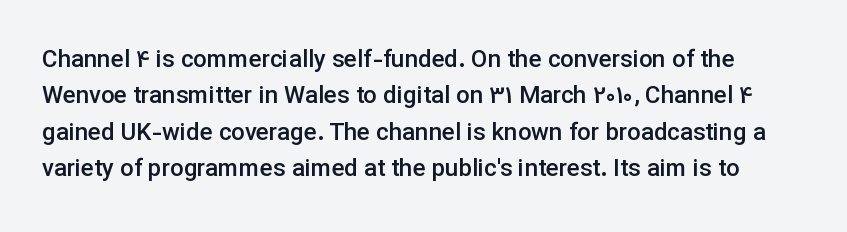
Q: Is the text bold? A: Semi-bold.
Q: Is the text italic (slanted)? A: No, it is upright.
Q: Is the text underlined? A: No.
Q: Is the spacing between letters normal or unusually wide? A: Normal.
Q: Is the spacing between lines tight, normal or loose? A: Normal.
